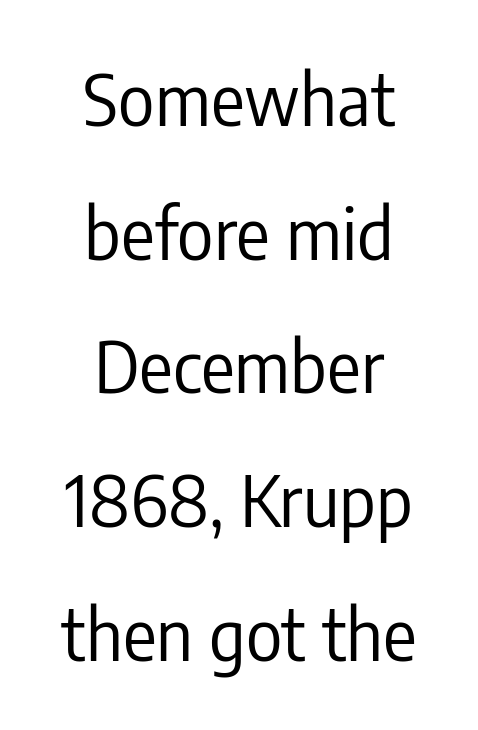
The image shows 70 px regular-weight, condensed sans-serif type, upright; set centered, loose line spacing (1.91x), normal letter spacing, not underlined; low stroke contrast and a medium x-height.
